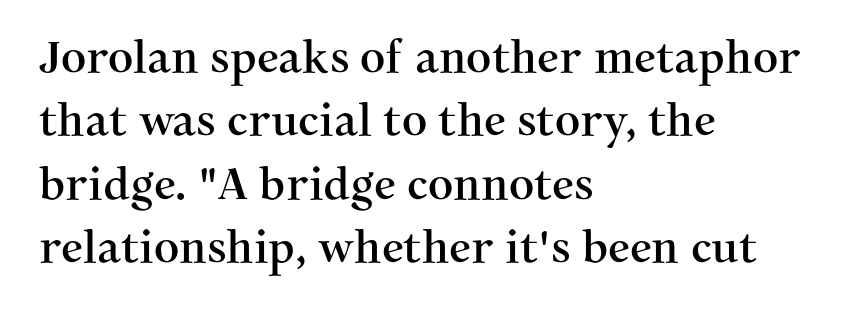
The image shows 44 px serif type, upright; set left-aligned, normal line spacing (1.44x), normal letter spacing, not underlined; medium stroke contrast and a medium x-height.
